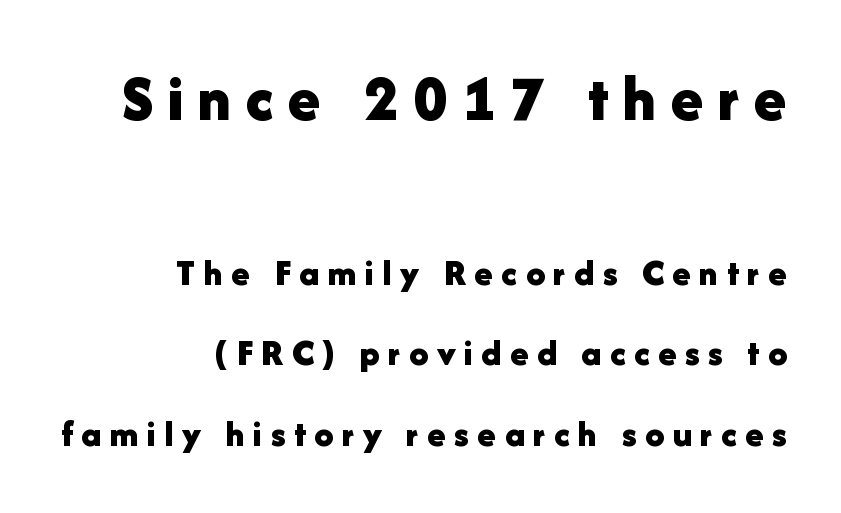
Visually the block forms a straight wall on the right and a jagged coastline on the left. The type family on display is of the sans-serif kind. Do the characters align in a grid? No, the font is proportional. Quick note: not italic, upright. Reading top to bottom, the characters get smaller at the block break. The string is rendered with underlining switched off.
